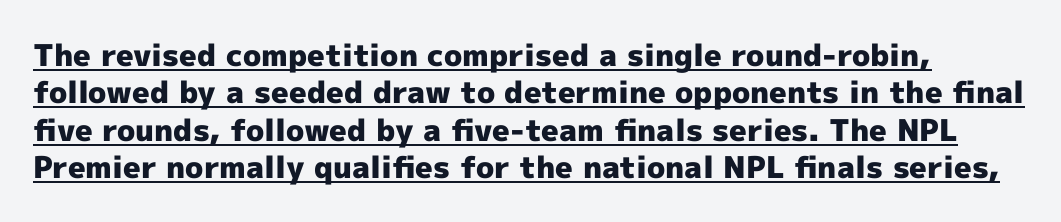
{"serif": "no", "italic": "no", "bold": "yes", "weight": "heavy", "width": "normal", "x_height": "medium", "monospaced": "no", "underline": "yes", "line_spacing": "normal", "line_spacing_ratio": 1.25, "letter_spacing": "normal", "letter_spacing_em": 0.0, "glyph_px": 30}
